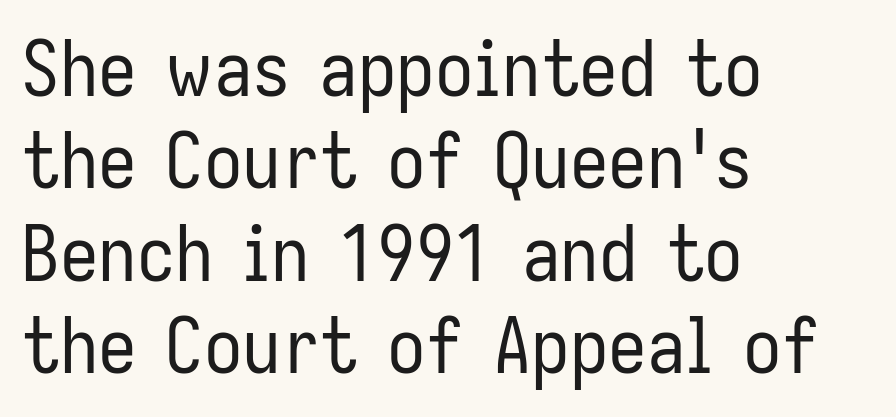
Q: Is the text bold? A: No.
Q: Is the text italic (slanted)? A: No, it is upright.
Q: Is the typeface a serif or a sans-serif typeface? A: Sans-serif.
Q: Is the text underlined? A: No.
Q: How is the paragraph aligned? A: Left-aligned.
Q: Is the spacing between letters normal or unusually wide? A: Normal.
Q: Width (condensed, normal, or wide)? A: Condensed.
Q: Stroke contrast? A: Low.
Q: x-height? A: Medium.
Q: Monospaced? A: No.
